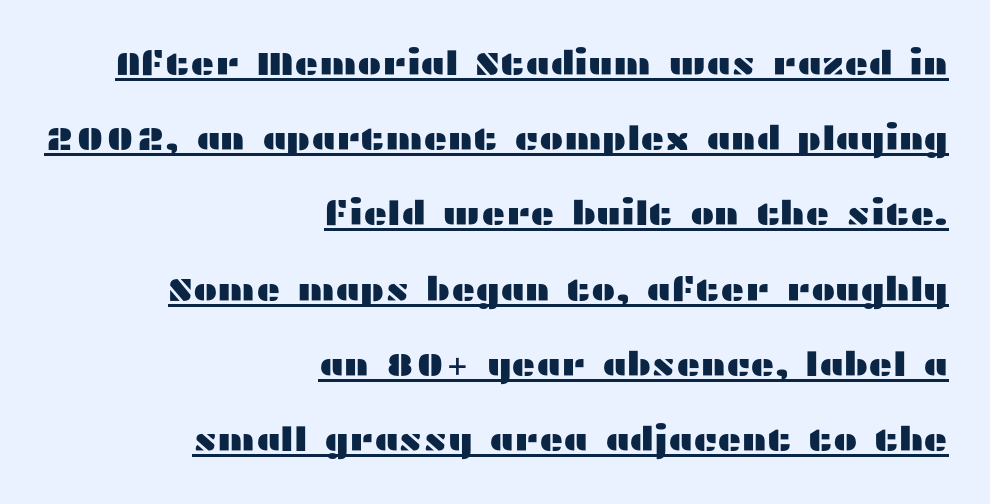
The image shows 33 px wide sans-serif type, upright; set right-aligned, loose line spacing (2.28x), normal letter spacing, underlined; medium stroke contrast and a medium x-height.
